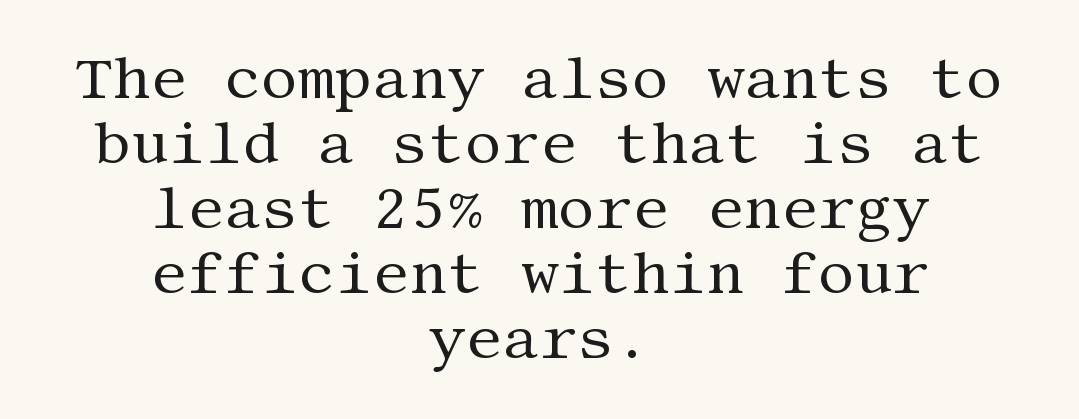
The passage is arranged like a title page — every line centered. No heavy texture on the line: the type isn't bold. Letters rest on an invisible, unmarked baseline. You can tell it's not italic because the verticals are truly vertical. Summary of vertical rhythm: compact, with narrow interline spacing. Observe the serifs anchoring each vertical stroke in this sample.
